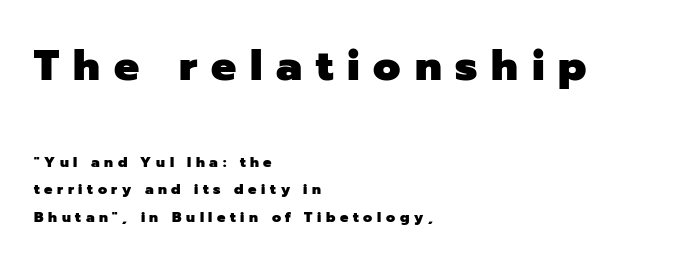
Q: Is the text bold? A: Yes.
Q: Is the text italic (slanted)? A: No, it is upright.
Q: Is the typeface a serif or a sans-serif typeface? A: Sans-serif.
Q: Is the text underlined? A: No.
Q: How is the paragraph aligned? A: Left-aligned.
Q: Is the spacing between letters normal or unusually wide? A: Unusually wide.
Q: Is the spacing between lines tight, normal or loose? A: Loose.
Q: Which block of text is set in a larger size, the first (top) or the second (bottom)? A: The first (top) one.
Q: Width (condensed, normal, or wide)? A: Normal.
Q: Stroke contrast? A: Low.
Q: x-height? A: Medium.
Q: Monospaced? A: No.
